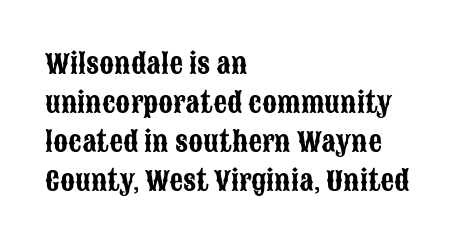
Q: Is the text italic (slanted)? A: No, it is upright.
Q: Is the text underlined? A: No.
Q: How is the paragraph aligned? A: Left-aligned.
Q: Is the spacing between letters normal or unusually wide? A: Normal.
Q: Is the spacing between lines tight, normal or loose? A: Normal.
